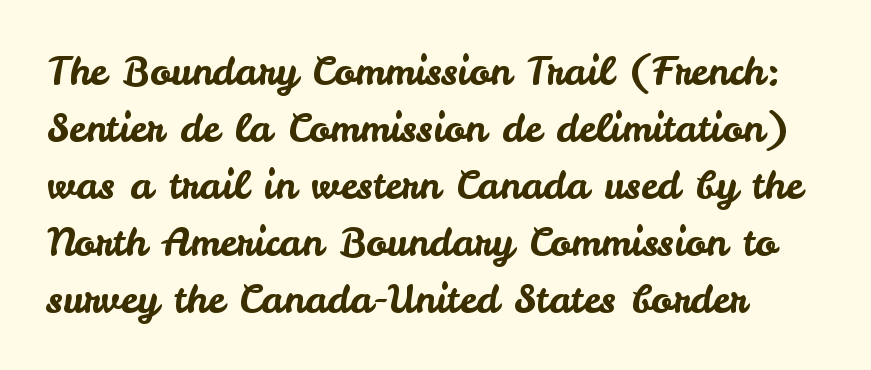
These lines are rendered in a variable-pitch font. Horizontal bands of white between lines are of average thickness. Plain, unruled lines of type. The letters sit at their default tracking, neither squeezed nor spread. The glyphs in this specimen are sans serif.
